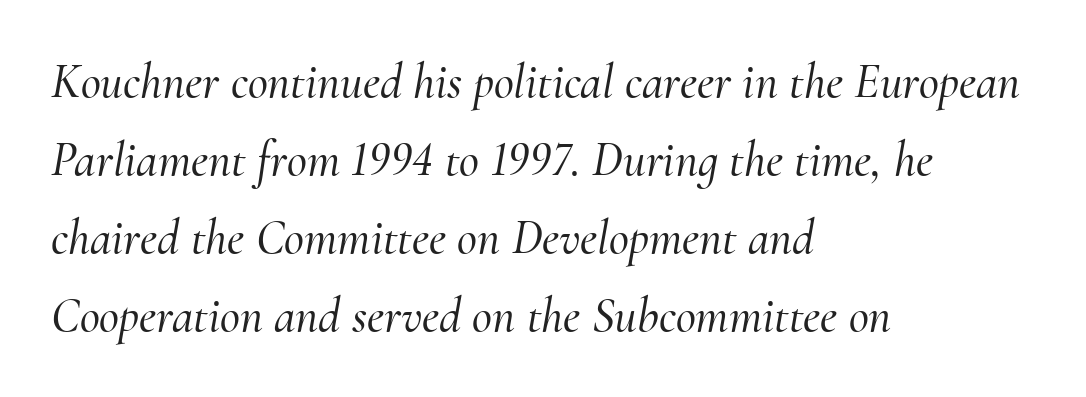
Typographically, this falls in the serif category. The line-height multiplier appears to be the usual default. The passage shown leans; its letterforms are oblique. This rendering features lettering with no underline. Here the designer chose a conventional face with non-uniform glyph widths.
